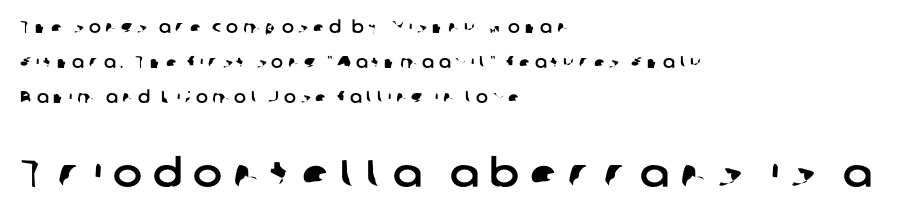
Q: Is the typeface a serif or a sans-serif typeface? A: Sans-serif.
Q: Is the text underlined? A: No.
Q: How is the paragraph aligned? A: Left-aligned.
Q: Is the spacing between letters normal or unusually wide? A: Unusually wide.
Q: Is the spacing between lines tight, normal or loose? A: Loose.
Q: Which block of text is set in a larger size, the first (top) or the second (bottom)? A: The second (bottom) one.
Q: Width (condensed, normal, or wide)? A: Normal.
Q: Stroke contrast? A: Low.
Q: x-height? A: Medium.
Q: Monospaced? A: No.
